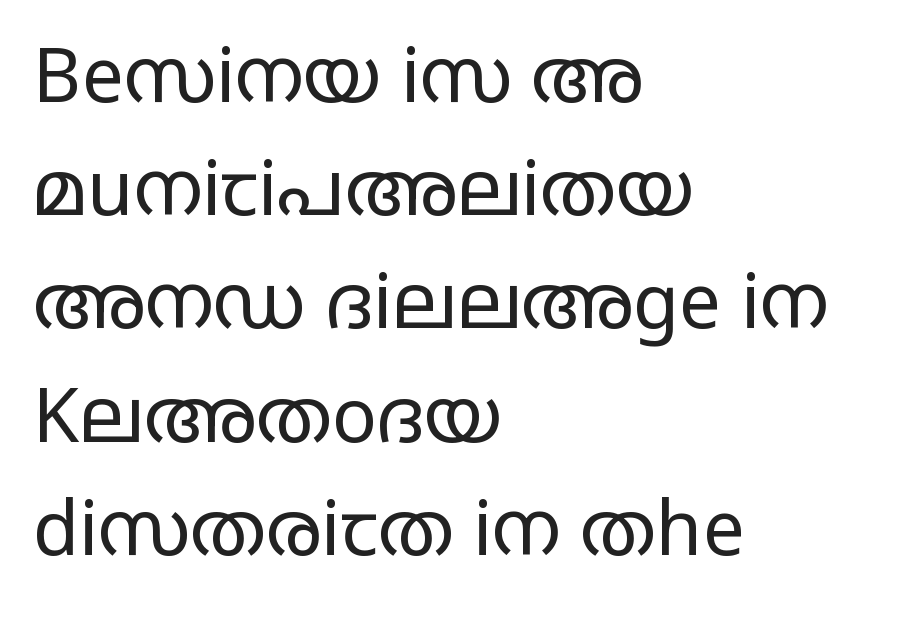
Short and long lines alike share a common starting point at left. A light-to-regular cut is what we see here. Observe the absence of serifs on each vertical stroke in this sample. Notice how descenders clear the ascenders below comfortably — that's standard leading. The tracking reads as untouched default to a designer's eye.
